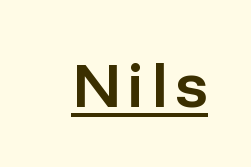
Q: Is the text bold? A: Semi-bold.
Q: Is the text italic (slanted)? A: No, it is upright.
Q: Is the typeface a serif or a sans-serif typeface? A: Sans-serif.
Q: Is the text underlined? A: Yes.
Q: Width (condensed, normal, or wide)? A: Normal.
Q: Stroke contrast? A: Low.
Q: x-height? A: Medium.
Q: Monospaced? A: No.
